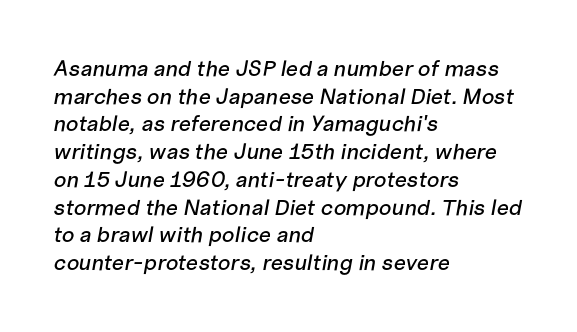
The image shows 22 px text type, italic (leaning right); set left-aligned, normal line spacing (1.26x), normal letter spacing, not underlined.
